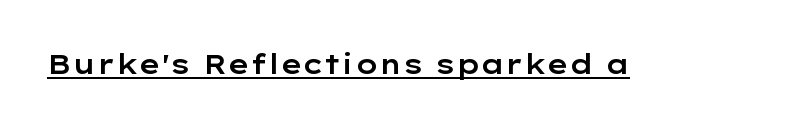
In terms of letterspacing, this is plain default setting. Ascenders rise straight up at ninety degrees. Underline: present.
